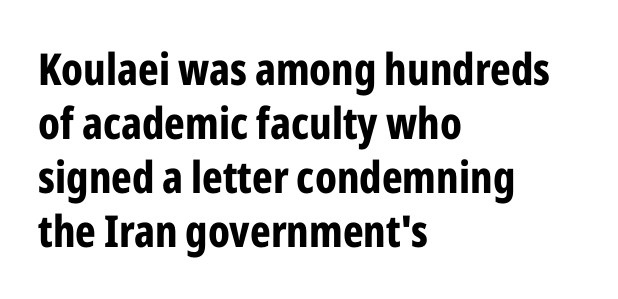
Glance below the letters and you will spot only blank space. Unlike italic type, these characters show no tilt at all. Spacing between characters is what you'd get straight out of the box. These lines are set flush left with a ragged right edge.
